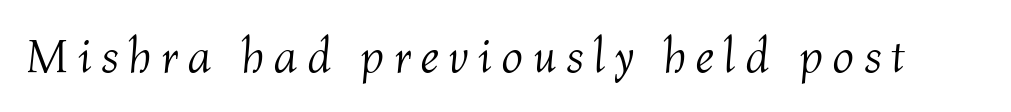
The image shows 48 px light type, italic (leaning right); set not underlined; medium stroke contrast and a medium x-height.
